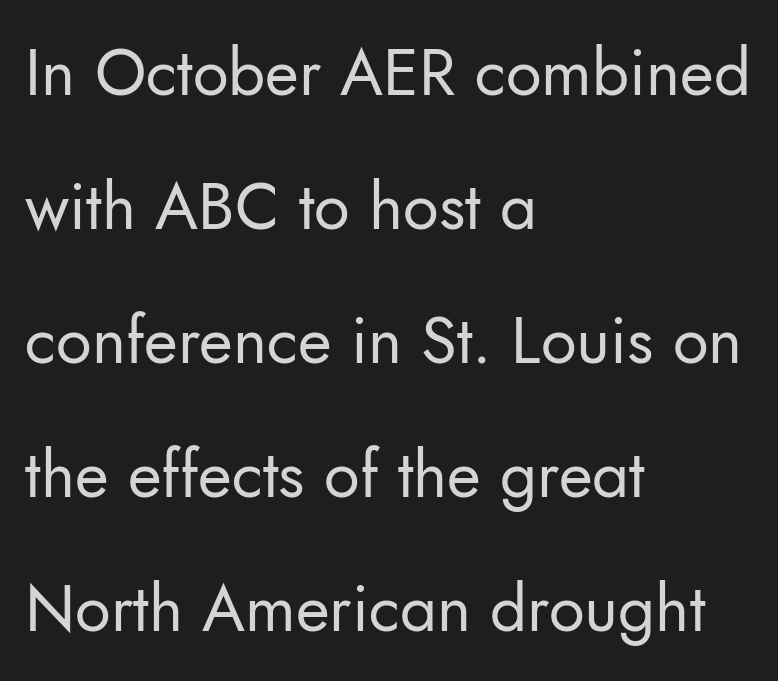
Q: Is the text bold? A: No.
Q: Is the text italic (slanted)? A: No, it is upright.
Q: Is the typeface a serif or a sans-serif typeface? A: Sans-serif.
Q: Is the text underlined? A: No.
Q: How is the paragraph aligned? A: Left-aligned.
Q: Is the spacing between letters normal or unusually wide? A: Normal.
Q: Is the spacing between lines tight, normal or loose? A: Loose.
Q: Width (condensed, normal, or wide)? A: Normal.
Q: Stroke contrast? A: Low.
Q: x-height? A: Small.
Q: Monospaced? A: No.
